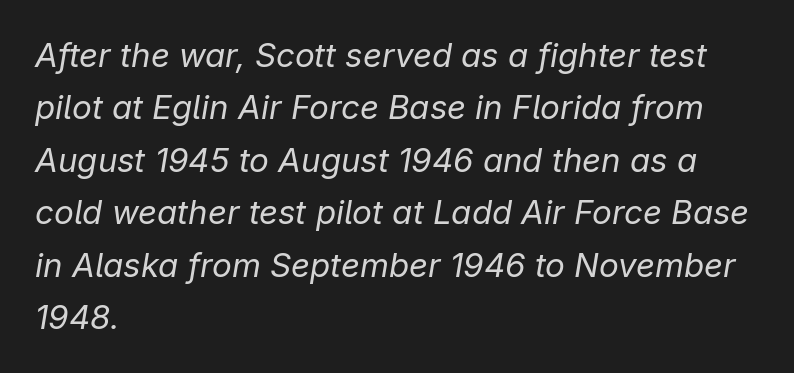
Q: Is the text bold? A: No.
Q: Is the text italic (slanted)? A: Yes, it leans right by about 9 degrees.
Q: Is the text underlined? A: No.
Q: How is the paragraph aligned? A: Left-aligned.
Q: Is the spacing between letters normal or unusually wide? A: Normal.
Q: Is the spacing between lines tight, normal or loose? A: Normal.
Q: Width (condensed, normal, or wide)? A: Normal.
Q: Stroke contrast? A: Low.
Q: x-height? A: Medium.
Q: Monospaced? A: No.
